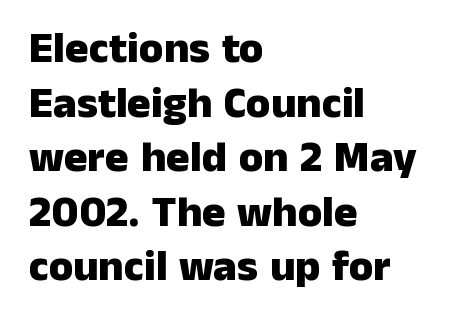
{"serif": "no", "italic": "no", "bold": "yes", "weight": "heavy", "width": "normal", "stroke_contrast": "low", "x_height": "medium", "monospaced": "no", "underline": "no", "align": "left", "line_spacing_ratio": 1.24, "letter_spacing": "normal", "letter_spacing_em": 0.0, "glyph_px": 44}
